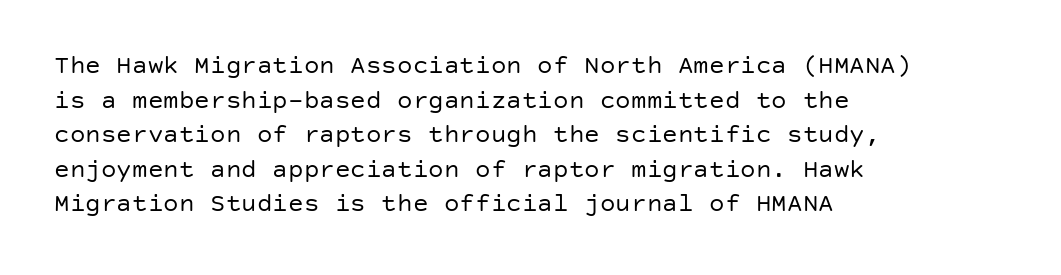
Q: Is the text bold? A: No.
Q: Is the text italic (slanted)? A: No, it is upright.
Q: Is the text underlined? A: No.
Q: How is the paragraph aligned? A: Left-aligned.
Q: Is the spacing between letters normal or unusually wide? A: Normal.
Q: Is the spacing between lines tight, normal or loose? A: Normal.
